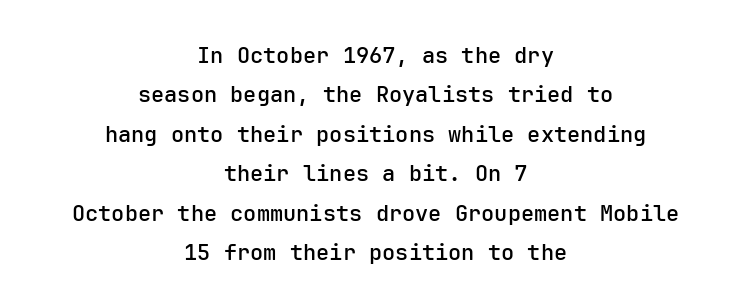
Q: Is the text bold? A: Semi-bold.
Q: Is the text italic (slanted)? A: No, it is upright.
Q: Is the text underlined? A: No.
Q: How is the paragraph aligned? A: Centered.
Q: Is the spacing between letters normal or unusually wide? A: Normal.
